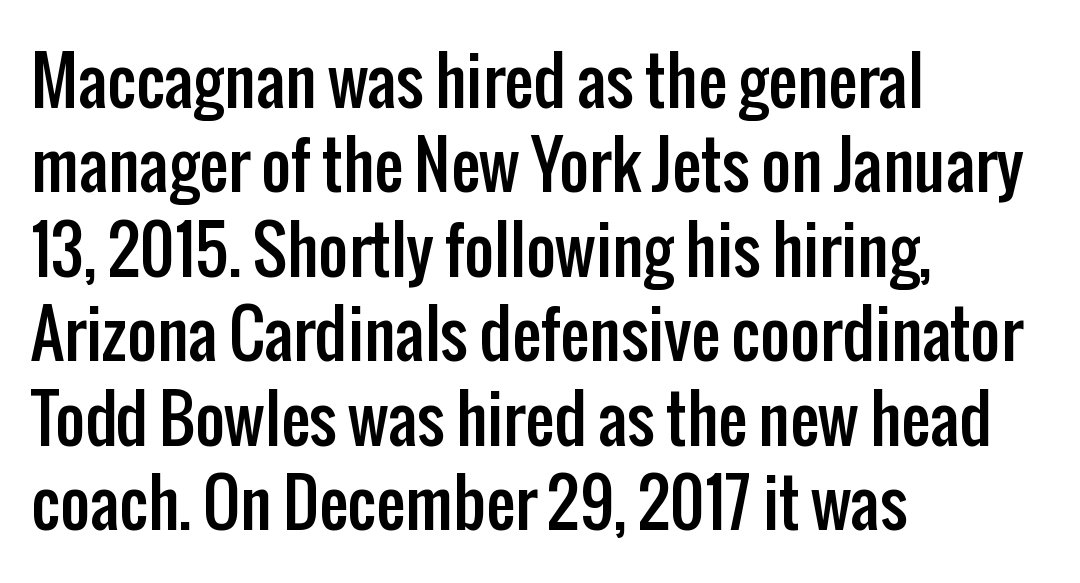
Every row of glyphs begins at an identical x-position on the left. The tracking reads as untouched default to a designer's eye. The typography opts for an upright posture over an oblique one. Horizontal bands of white between lines are of average thickness.
